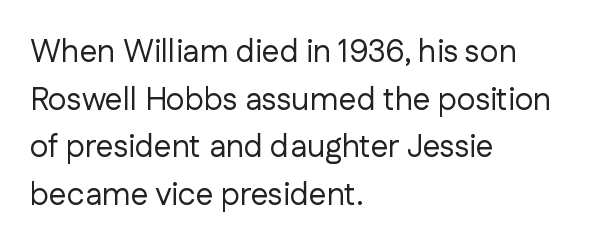
Font category for this specimen: sans-serif. Compared with a centered layout, this one pins lines to the left instead. On a weight scale, this lands at 450 or below. Descenders hang freely into open space.
